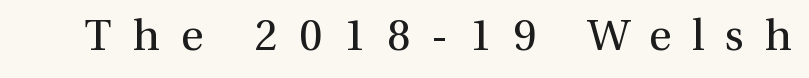
{"serif": "yes", "italic": "no", "bold": "no", "weight": "regular", "width": "normal", "x_height": "medium", "monospaced": "no", "underline": "no", "letter_spacing": "wide", "letter_spacing_em": 0.47, "glyph_px": 44}
